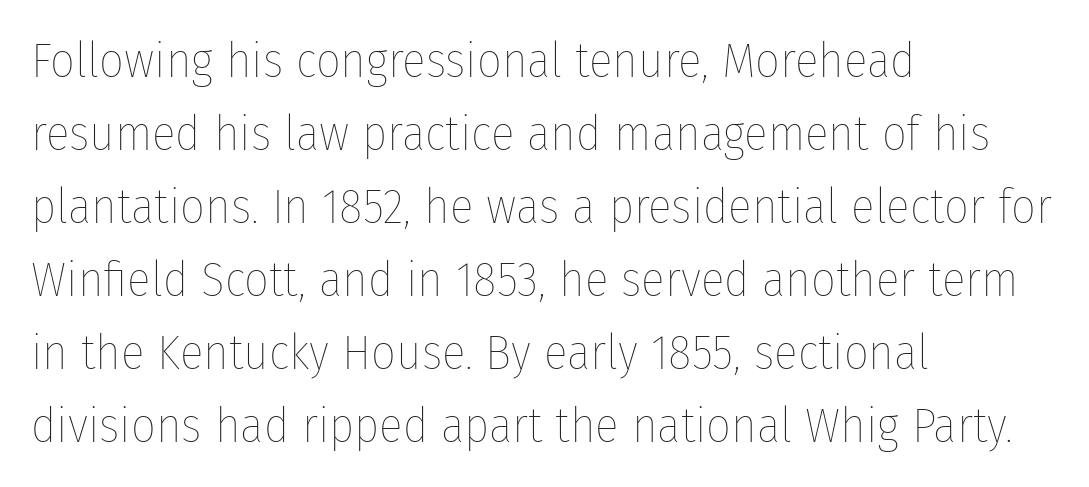
Q: Is the text bold? A: No.
Q: Is the text italic (slanted)? A: No, it is upright.
Q: Is the text underlined? A: No.
Q: How is the paragraph aligned? A: Left-aligned.
Q: Is the spacing between letters normal or unusually wide? A: Normal.
Q: Is the spacing between lines tight, normal or loose? A: Normal.
Q: Width (condensed, normal, or wide)? A: Condensed.
Q: Stroke contrast? A: Low.
Q: x-height? A: Medium.
Q: Monospaced? A: No.
